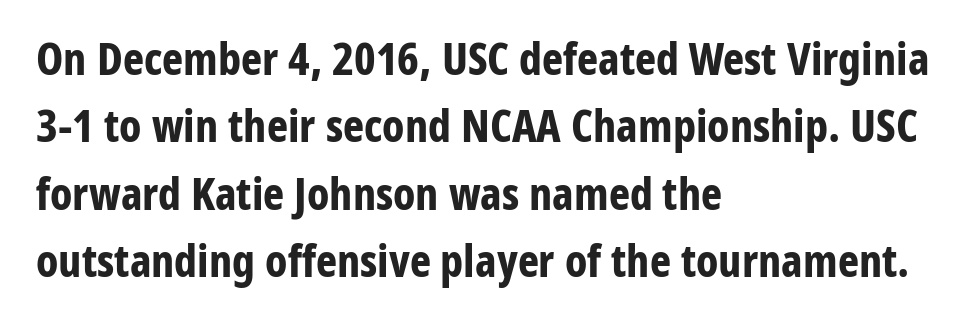
{"serif": "no", "italic": "no", "bold": "yes", "weight": "bold", "width": "condensed", "stroke_contrast": "low", "x_height": "medium", "monospaced": "no", "underline": "no", "align": "left", "line_spacing": "normal", "line_spacing_ratio": 1.5, "letter_spacing": "normal", "letter_spacing_em": 0.0, "glyph_px": 45}
